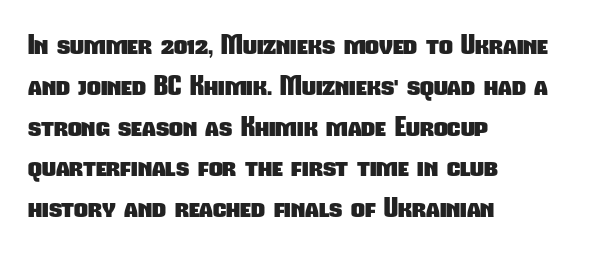
The image shows 27 px bold type; set left-aligned, normal line spacing (1.51x), normal letter spacing, not underlined.
